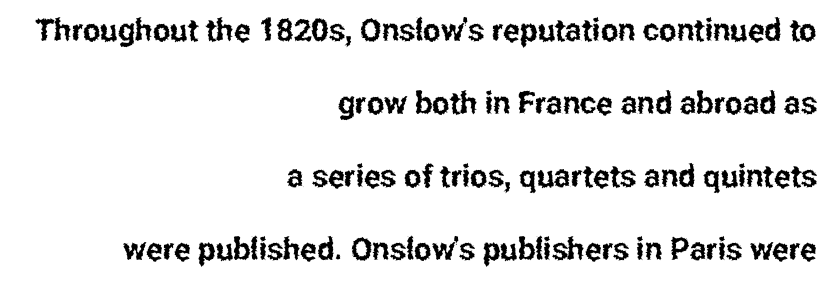
{"serif": "no", "italic": "no", "width": "condensed", "stroke_contrast": "low", "x_height": "medium", "monospaced": "no", "underline": "no", "align": "right", "line_spacing": "loose", "line_spacing_ratio": 2.36, "letter_spacing": "normal", "letter_spacing_em": 0.0, "glyph_px": 31}
